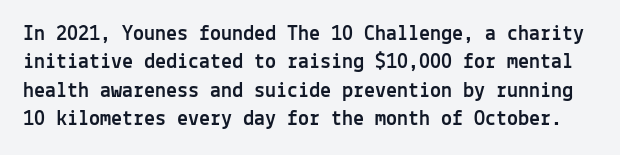
The image shows 22 px text type, upright; set normal line spacing (1.29x), normal letter spacing, not underlined.
